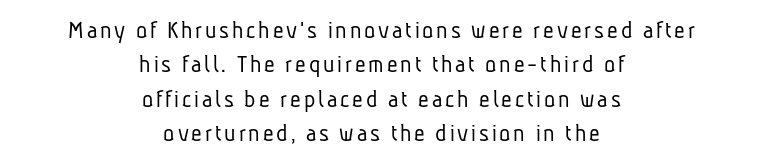
The image shows 26 px text type; set centered, normal line spacing (1.32x), not underlined.
